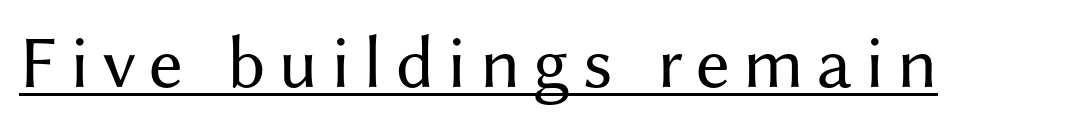
{"serif": "no", "italic": "no", "bold": "no", "weight": "regular", "width": "normal", "stroke_contrast": "medium", "x_height": "medium", "monospaced": "no", "underline": "yes", "glyph_px": 75}
